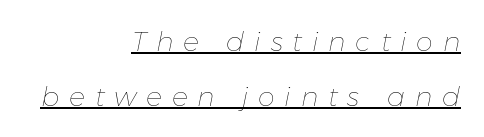
Q: Is the text bold? A: No.
Q: Is the text italic (slanted)? A: Yes, it leans right by about 11 degrees.
Q: Is the text underlined? A: Yes.
Q: How is the paragraph aligned? A: Right-aligned.
Q: Is the spacing between letters normal or unusually wide? A: Unusually wide.
Q: Is the spacing between lines tight, normal or loose? A: Loose.
